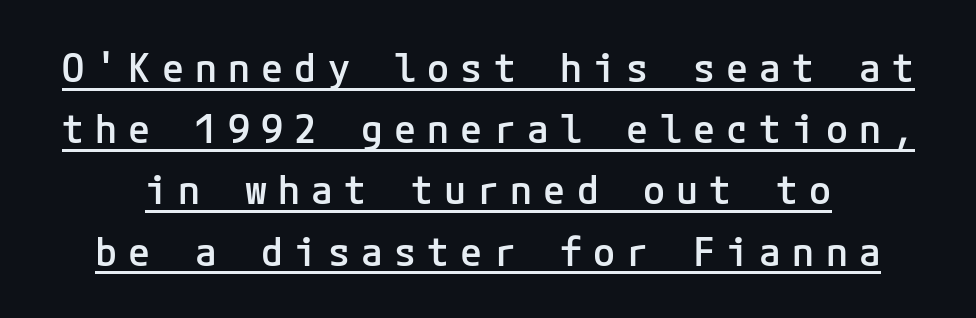
{"serif": "no", "italic": "no", "bold": "semi", "weight": "semibold", "width": "normal", "stroke_contrast": "low", "x_height": "medium", "underline": "yes", "line_spacing": "normal", "line_spacing_ratio": 1.53, "letter_spacing": "wide", "letter_spacing_em": 0.28, "glyph_px": 40}
